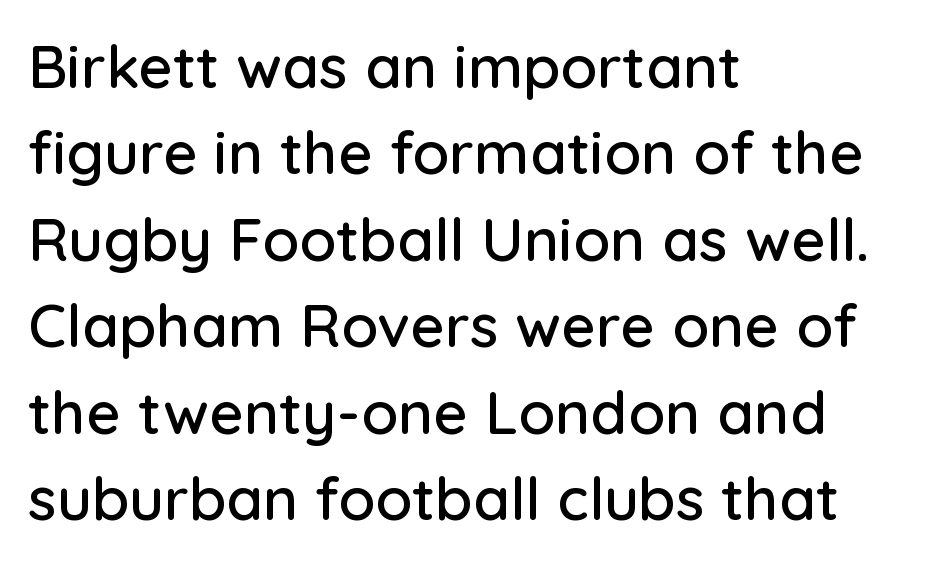
Q: Is the text italic (slanted)? A: No, it is upright.
Q: Is the typeface a serif or a sans-serif typeface? A: Sans-serif.
Q: Is the text underlined? A: No.
Q: How is the paragraph aligned? A: Left-aligned.
Q: Is the spacing between letters normal or unusually wide? A: Normal.
Q: Is the spacing between lines tight, normal or loose? A: Normal.
Q: Width (condensed, normal, or wide)? A: Normal.
Q: Stroke contrast? A: Low.
Q: x-height? A: Medium.
Q: Monospaced? A: No.
